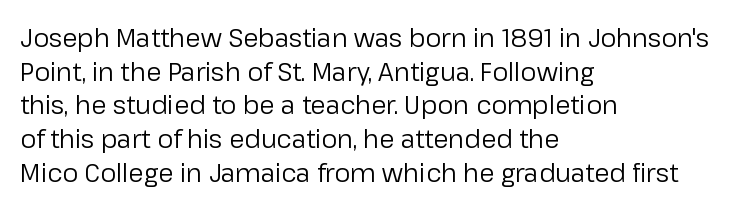
{"italic": "no", "bold": "no", "underline": "no", "align": "left", "line_spacing": "normal", "line_spacing_ratio": 1.35, "letter_spacing": "normal", "letter_spacing_em": 0.0, "glyph_px": 25}
